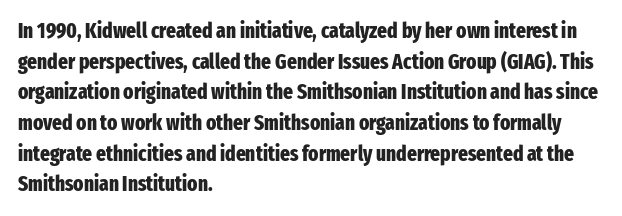
Q: Is the text bold? A: Yes.
Q: Is the text italic (slanted)? A: No, it is upright.
Q: Is the text underlined? A: No.
Q: How is the paragraph aligned? A: Left-aligned.
Q: Is the spacing between letters normal or unusually wide? A: Normal.
Q: Is the spacing between lines tight, normal or loose? A: Normal.
